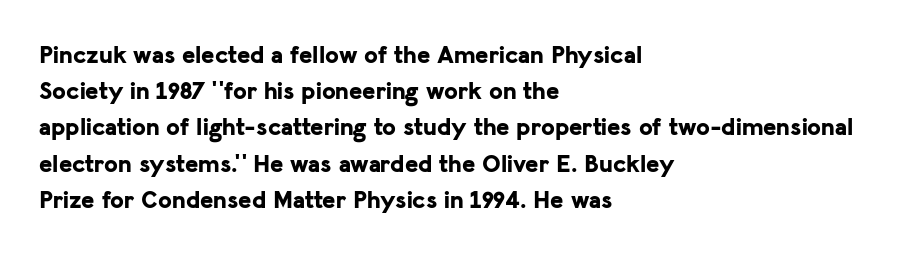
Q: Is the text bold? A: Yes.
Q: Is the text italic (slanted)? A: No, it is upright.
Q: Is the text underlined? A: No.
Q: How is the paragraph aligned? A: Left-aligned.
Q: Is the spacing between letters normal or unusually wide? A: Normal.
Q: Is the spacing between lines tight, normal or loose? A: Normal.
